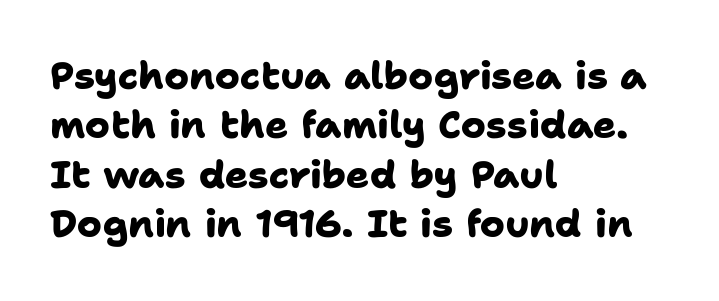
Q: Is the text bold? A: Yes.
Q: Is the typeface a serif or a sans-serif typeface? A: Sans-serif.
Q: Is the text underlined? A: No.
Q: How is the paragraph aligned? A: Left-aligned.
Q: Is the spacing between letters normal or unusually wide? A: Normal.
Q: Is the spacing between lines tight, normal or loose? A: Normal.
Q: Width (condensed, normal, or wide)? A: Normal.
Q: Stroke contrast? A: Low.
Q: x-height? A: Medium.
Q: Monospaced? A: No.
